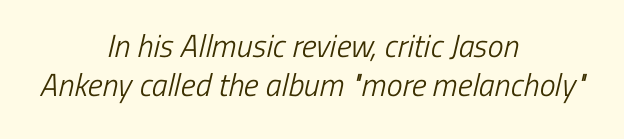
{"serif": "no", "bold": "no", "weight": "light", "width": "condensed", "stroke_contrast": "low", "x_height": "medium", "monospaced": "no", "underline": "no", "align": "center", "line_spacing_ratio": 1.22, "letter_spacing": "normal", "letter_spacing_em": 0.0, "glyph_px": 32}
